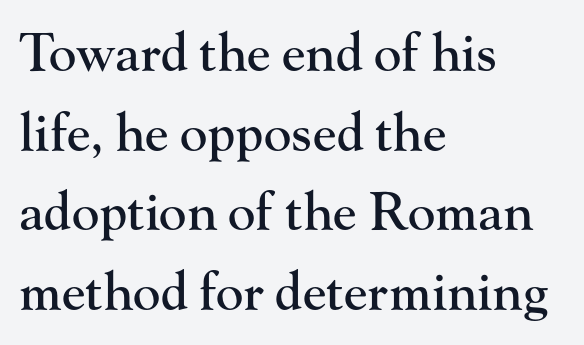
Words appear dense and cohesive because spacing is normal. The type sits square on the baseline with zero lean. Letterform terminals end in serifs throughout the passage. Regarding leading, the lines here are spaced in the standard way. Note the varied advance widths — an 'i' is clearly narrower than an 'm'.
